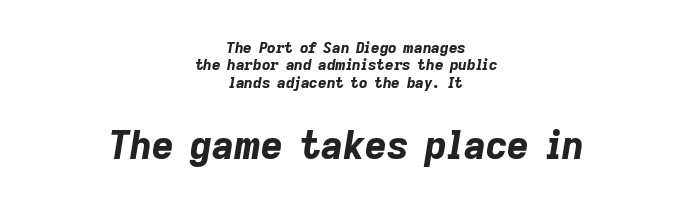
The image shows 38 px bold type, italic (leaning right); set centered, line spacing 1.16x, normal letter spacing, not underlined; the second (bottom) block is 2.53x larger; low stroke contrast and a medium x-height.
